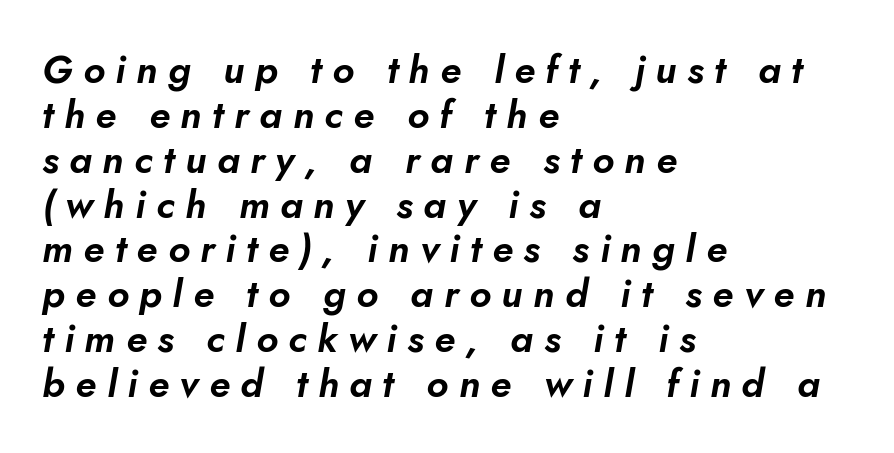
Q: Is the text italic (slanted)? A: Yes, it leans right by about 10 degrees.
Q: Is the text underlined? A: No.
Q: How is the paragraph aligned? A: Left-aligned.
Q: Is the spacing between letters normal or unusually wide? A: Unusually wide.
Q: Is the spacing between lines tight, normal or loose? A: Tight.
Q: Width (condensed, normal, or wide)? A: Normal.
Q: Stroke contrast? A: Low.
Q: x-height? A: Small.
Q: Monospaced? A: No.
